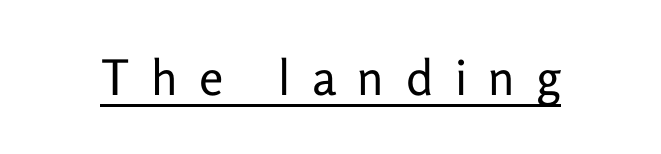
{"serif": "no", "italic": "no", "bold": "no", "weight": "regular", "width": "normal", "stroke_contrast": "low", "x_height": "medium", "monospaced": "no", "underline": "yes", "letter_spacing": "wide", "letter_spacing_em": 0.44, "glyph_px": 49}
